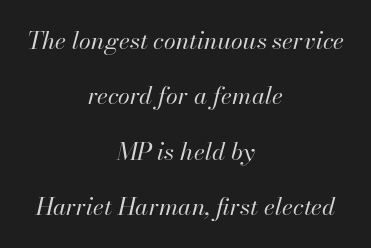
{"italic": "yes", "lean": "right", "slant_degrees": 13, "bold": "no", "underline": "no", "align": "center", "line_spacing": "loose", "line_spacing_ratio": 2.31, "letter_spacing": "normal", "letter_spacing_em": 0.0, "glyph_px": 24}
